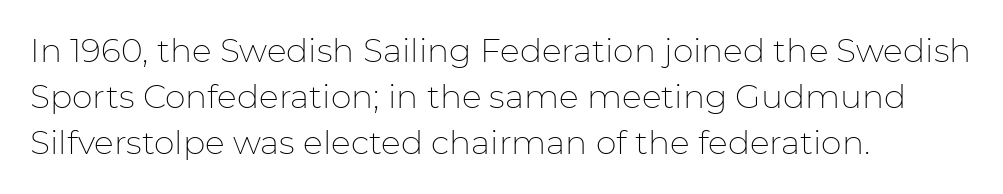
Q: Is the text bold? A: No.
Q: Is the text italic (slanted)? A: No, it is upright.
Q: Is the typeface a serif or a sans-serif typeface? A: Sans-serif.
Q: Is the text underlined? A: No.
Q: How is the paragraph aligned? A: Left-aligned.
Q: Is the spacing between letters normal or unusually wide? A: Normal.
Q: Is the spacing between lines tight, normal or loose? A: Normal.
Q: Width (condensed, normal, or wide)? A: Normal.
Q: Stroke contrast? A: Low.
Q: x-height? A: Medium.
Q: Monospaced? A: No.
